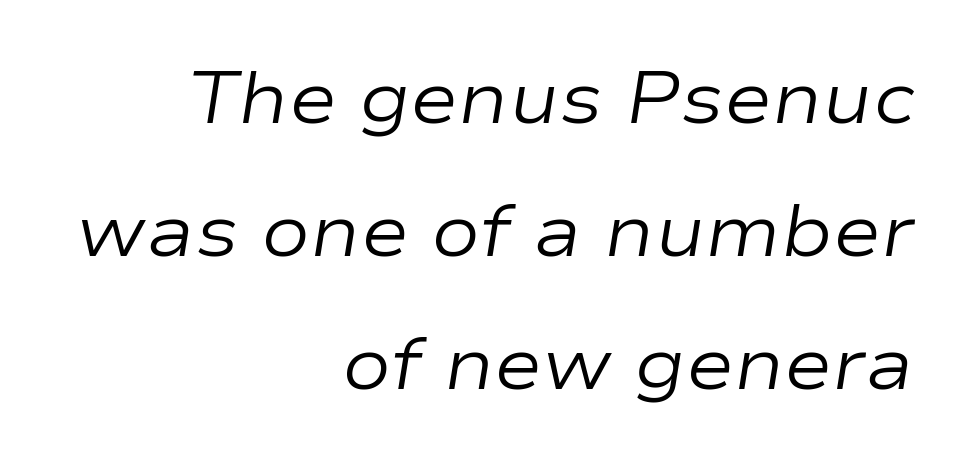
The image shows 73 px regular-weight, wide type, italic (leaning right); set right-aligned, line spacing 1.82x, normal letter spacing, not underlined; low stroke contrast and a medium x-height.
